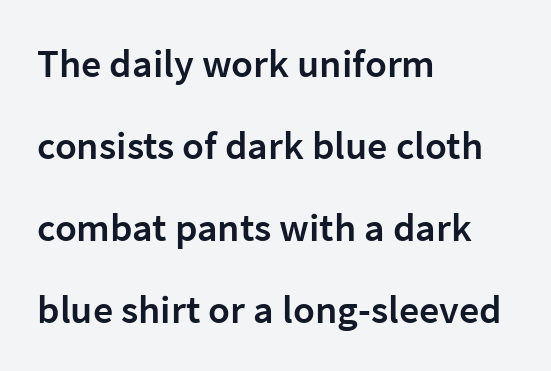
{"serif": "no", "italic": "no", "bold": "semi", "weight": "semibold", "width": "normal", "stroke_contrast": "low", "x_height": "medium", "monospaced": "no", "underline": "no", "align": "left", "line_spacing": "loose", "line_spacing_ratio": 2.05, "letter_spacing": "normal", "letter_spacing_em": 0.0, "glyph_px": 40}
